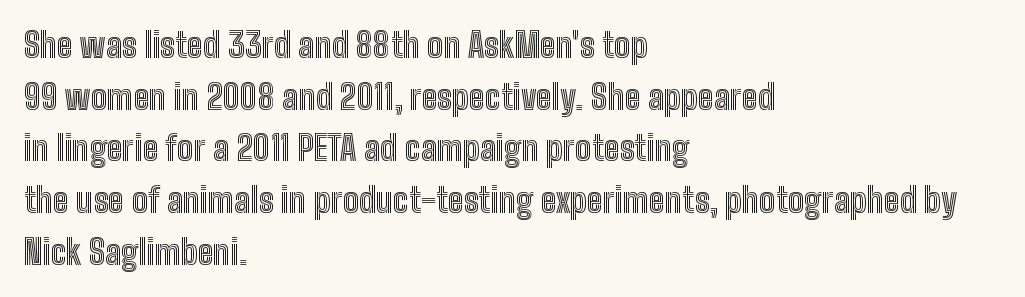
Q: Is the text italic (slanted)? A: No, it is upright.
Q: Is the text underlined? A: No.
Q: How is the paragraph aligned? A: Left-aligned.
Q: Is the spacing between letters normal or unusually wide? A: Normal.
Q: Is the spacing between lines tight, normal or loose? A: Normal.
Q: Width (condensed, normal, or wide)? A: Condensed.
Q: x-height? A: Medium.
Q: Monospaced? A: No.
